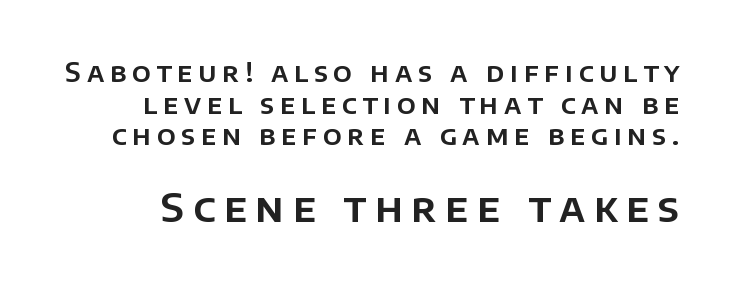
The image shows 39 px sans-serif type, upright; set line spacing 1.22x, unusually wide letter spacing (+0.22 em), not underlined; the second (bottom) block is 1.5x larger; low stroke contrast and a large x-height.
